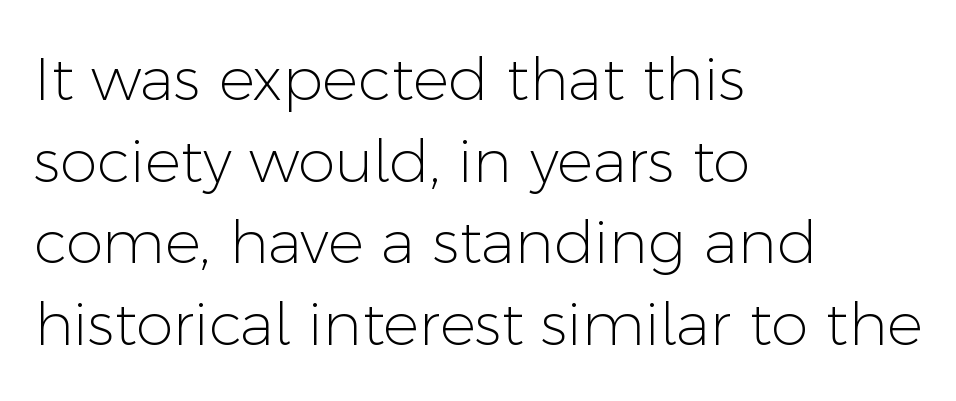
You could not count columns in this text — the font is proportionally spaced. Horizontally, the lines are justified to the leading edge only. No word sits above an underline. Normally led — the rows are evenly, conventionally spaced. Each letter's strokes conclude bluntly, with no projecting serifs. Heaviness? Minimal to ordinary, like unemphasized prose.
